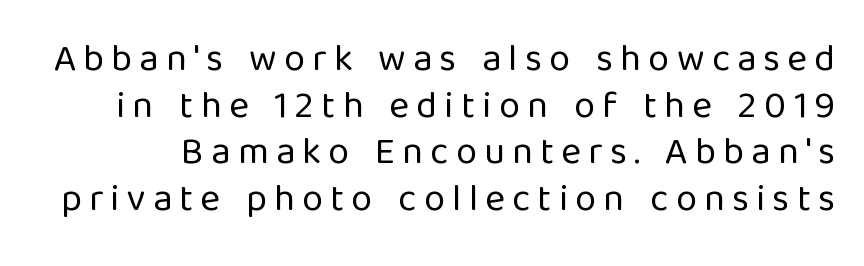
Every character sits straight up, as roman type does. The face used here is a sans, in the tradition of grotesques and geometrics. The face used here is proportionally spaced, like ordinary book or web type. This rendering features lettering with no underline.
